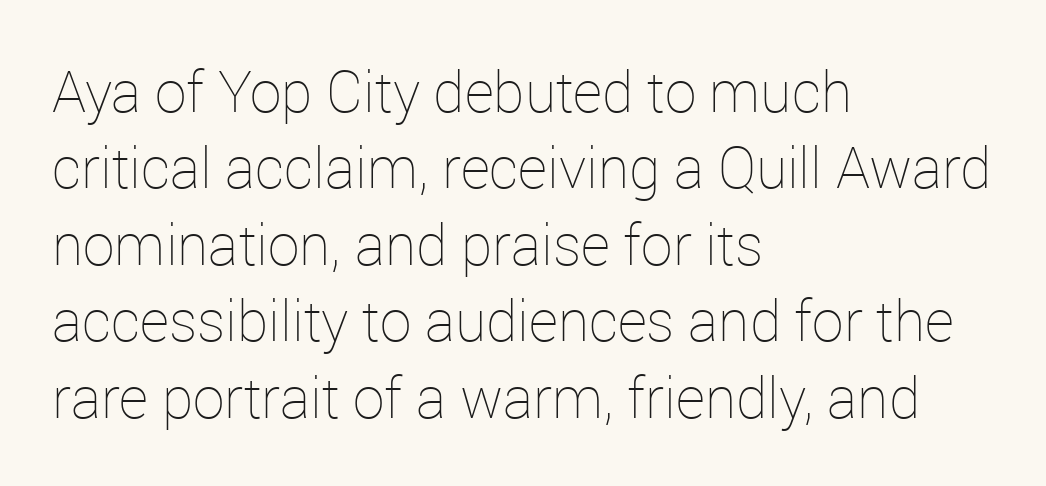
You could call the tracking neutral — neither tight nor loose. A quiet, ordinary-to-light weight characterises the typeface. The passage is arranged the way most books set body copy — flush left. This rendering features lettering with no underline. Rows of type keep a routine distance in the vertical direction.
